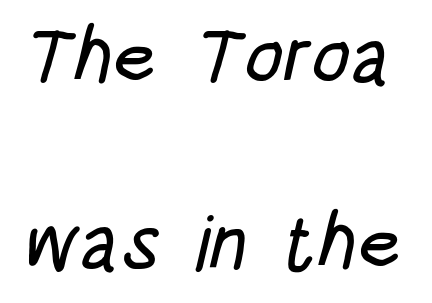
Honestly, the letter spacing is just normal — you wouldn't notice it. Each new line begins a long way beneath the previous one. Serifs: no, the terminals of the letterforms are clean. No word sits above an underline.
